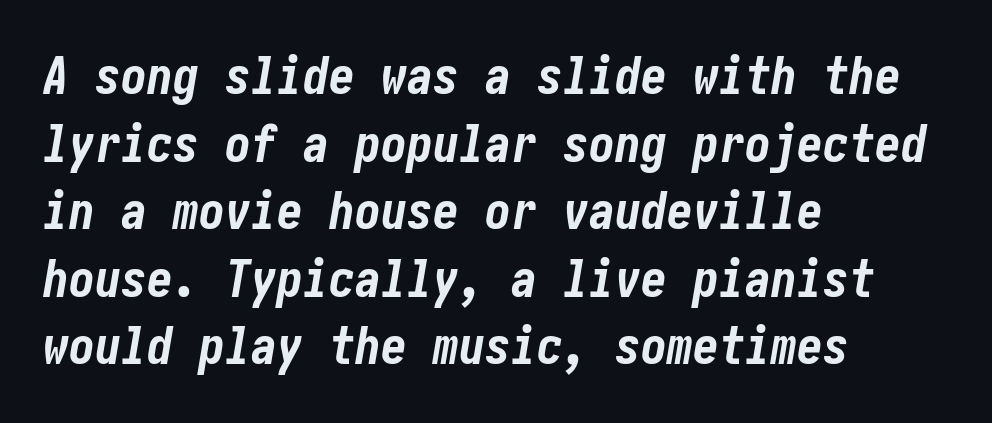
The designer left line spacing at the default. Unmarked baselines from the first word to the last. The passage shown leans; its letterforms are oblique. Every row of glyphs begins at an identical x-position on the left.
